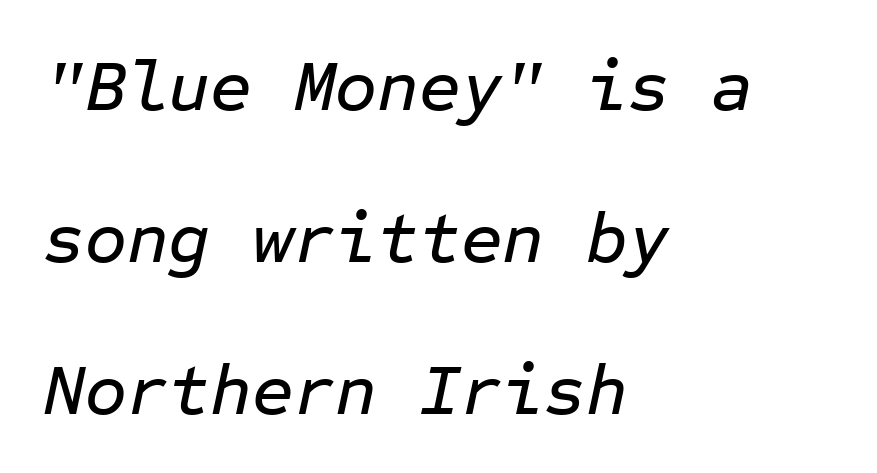
Think of a typewriter: that constant character pitch is what you see here. There is no visible air inserted between adjacent glyphs. Casual observation: everything's shoved over to the left. Italic? Definitely — the glyphs are oblique.
